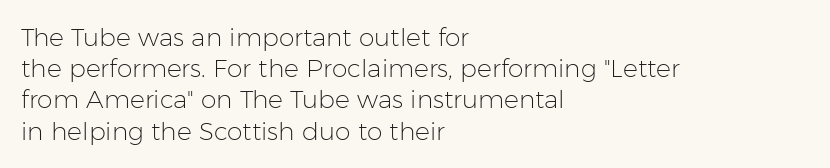
The image shows 25 px text type, upright; set left-aligned, normal line spacing (1.25x), normal letter spacing, not underlined.
